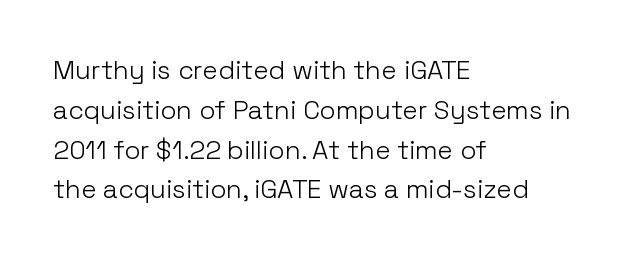
Nobody touched the tracking dial on this one. Line starts are locked; line ends wander. The block of text has a typical density, with ordinary space between rows. The glyphs are unaccompanied by any horizontal stroke below them. Notice how the stems are strictly vertical — no italics here. These glyphs show unthickened strokes, regular width or finer.
